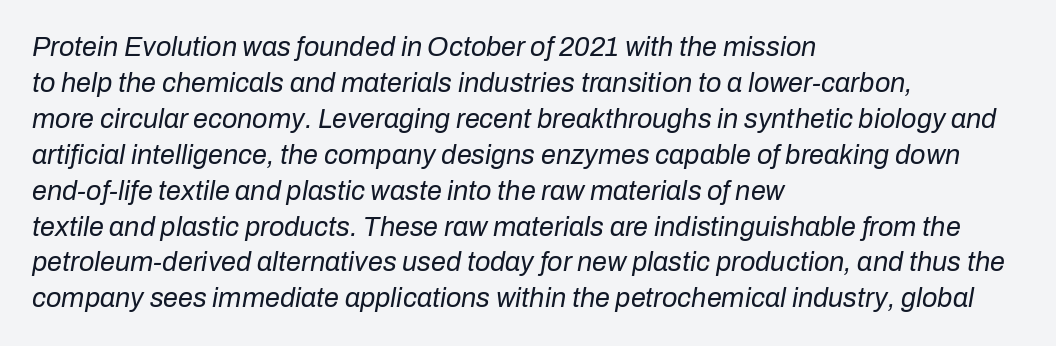
{"italic": "yes", "lean": "right", "slant_degrees": 10, "bold": "no", "underline": "no", "align": "left", "line_spacing": "normal", "line_spacing_ratio": 1.33, "letter_spacing": "normal", "letter_spacing_em": 0.0, "glyph_px": 27}
